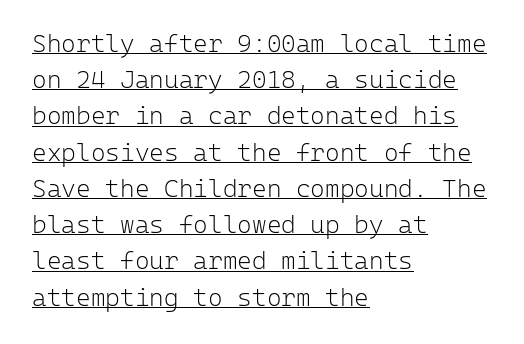
The image shows 25 px text type, upright; set left-aligned, normal line spacing (1.45x), normal letter spacing, underlined.
